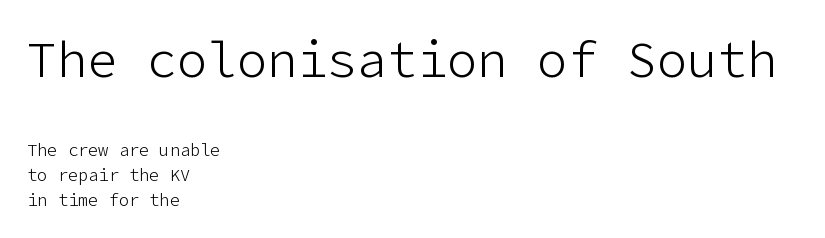
Q: Is the text bold? A: No.
Q: Is the text italic (slanted)? A: No, it is upright.
Q: Is the typeface a serif or a sans-serif typeface? A: Sans-serif.
Q: Is the text underlined? A: No.
Q: How is the paragraph aligned? A: Left-aligned.
Q: Is the spacing between letters normal or unusually wide? A: Normal.
Q: Is the spacing between lines tight, normal or loose? A: Normal.
Q: Which block of text is set in a larger size, the first (top) or the second (bottom)? A: The first (top) one.
Q: Width (condensed, normal, or wide)? A: Normal.
Q: Stroke contrast? A: Low.
Q: x-height? A: Medium.
